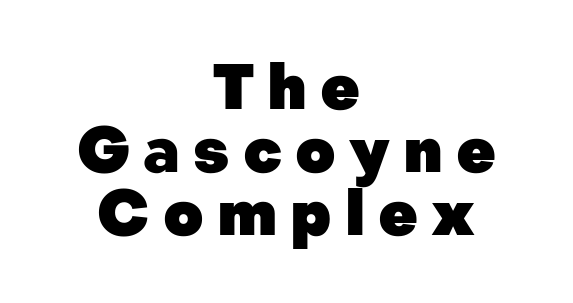
How are the letters spaced? Widely, with obvious added tracking. The line-height multiplier appears low, near solid setting. The letters stand upright; this is a roman face. Has an underline been added? It has not. The setting favours the middle, as headings and verse often do. Summary of weight: heavy, a full bold.
